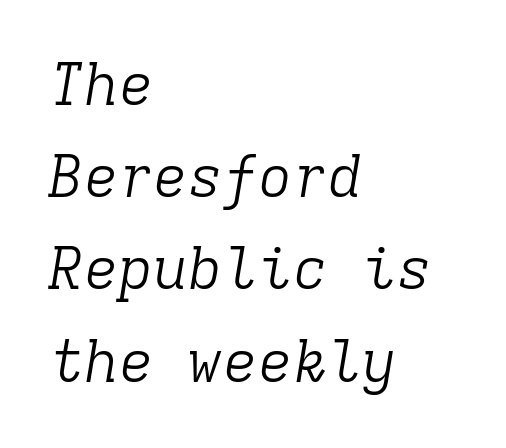
Q: Is the text bold? A: No.
Q: Is the text italic (slanted)? A: Yes, it leans right by about 9 degrees.
Q: Is the typeface a serif or a sans-serif typeface? A: Serif.
Q: Is the text underlined? A: No.
Q: How is the paragraph aligned? A: Left-aligned.
Q: Is the spacing between letters normal or unusually wide? A: Normal.
Q: Is the spacing between lines tight, normal or loose? A: Normal.
Q: Width (condensed, normal, or wide)? A: Normal.
Q: Stroke contrast? A: Low.
Q: x-height? A: Medium.
Q: Monospaced? A: Yes.
